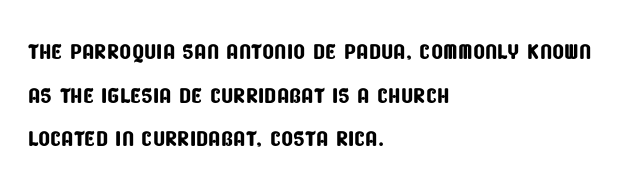
Q: Is the typeface a serif or a sans-serif typeface? A: Sans-serif.
Q: Is the text underlined? A: No.
Q: How is the paragraph aligned? A: Left-aligned.
Q: Is the spacing between letters normal or unusually wide? A: Normal.
Q: Is the spacing between lines tight, normal or loose? A: Normal.
Q: Width (condensed, normal, or wide)? A: Condensed.
Q: Stroke contrast? A: Low.
Q: x-height? A: Large.
Q: Monospaced? A: No.
